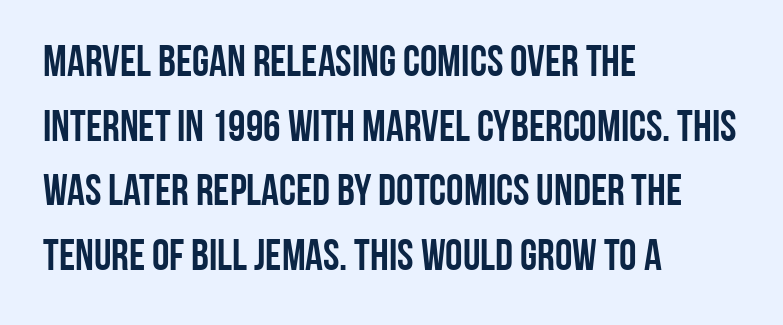
Type without underlining. A typesetter would call this proportional, since set widths differ per character. The typesetter chose a ragged-right arrangement here. The passage shown has conventional tracking throughout. No italicization has been applied; the sample stays upright.
